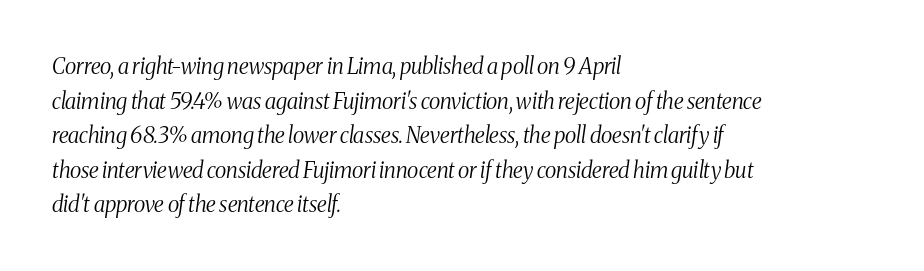
Q: Is the text bold? A: No.
Q: Is the text italic (slanted)? A: Yes, it leans right by about 8 degrees.
Q: Is the text underlined? A: No.
Q: How is the paragraph aligned? A: Left-aligned.
Q: Is the spacing between letters normal or unusually wide? A: Normal.
Q: Is the spacing between lines tight, normal or loose? A: Normal.
